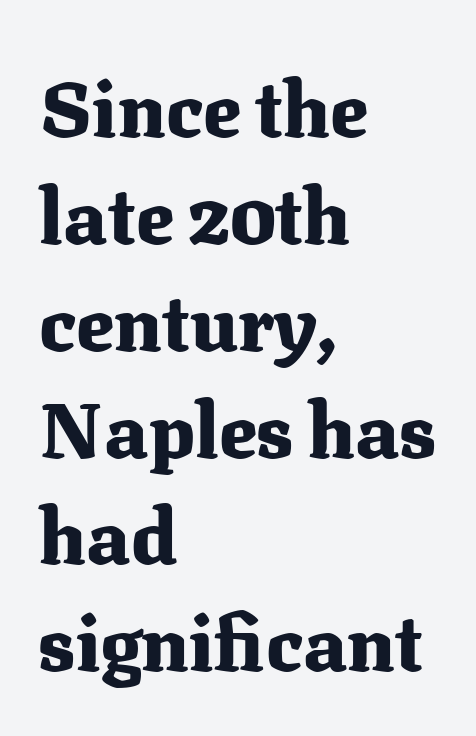
These lines are set flush left with a ragged right edge. The letters stand upright; this is a roman face. Note the varied advance widths — an 'i' is clearly narrower than an 'm'. Each glyph is drawn with heavy, bold strokes.
